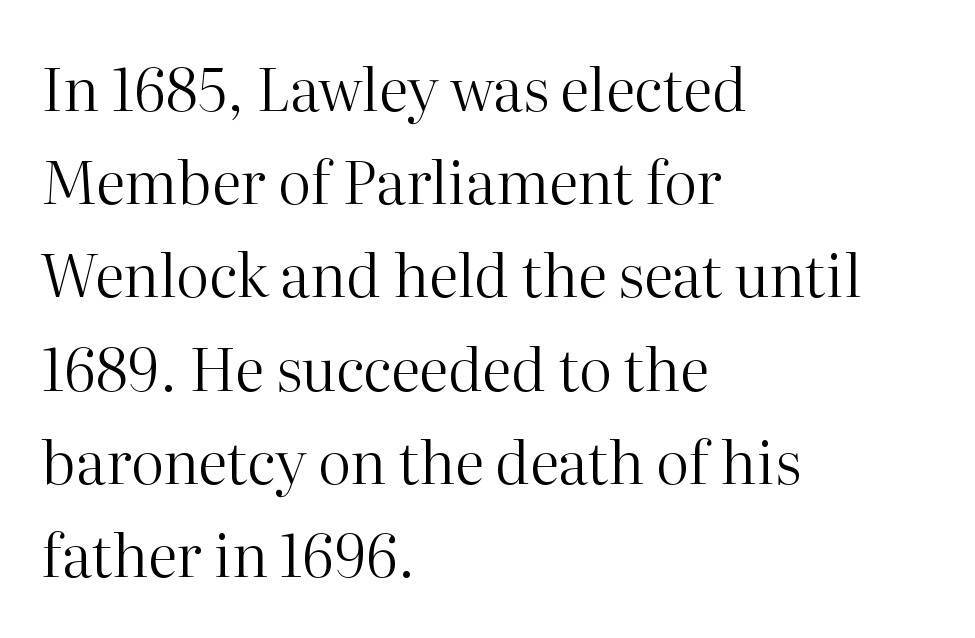
{"serif": "yes", "italic": "no", "bold": "no", "weight": "regular", "width": "normal", "stroke_contrast": "high", "x_height": "medium", "monospaced": "no", "underline": "no", "align": "left", "line_spacing": "normal", "line_spacing_ratio": 1.58, "letter_spacing": "normal", "letter_spacing_em": 0.0, "glyph_px": 59}
